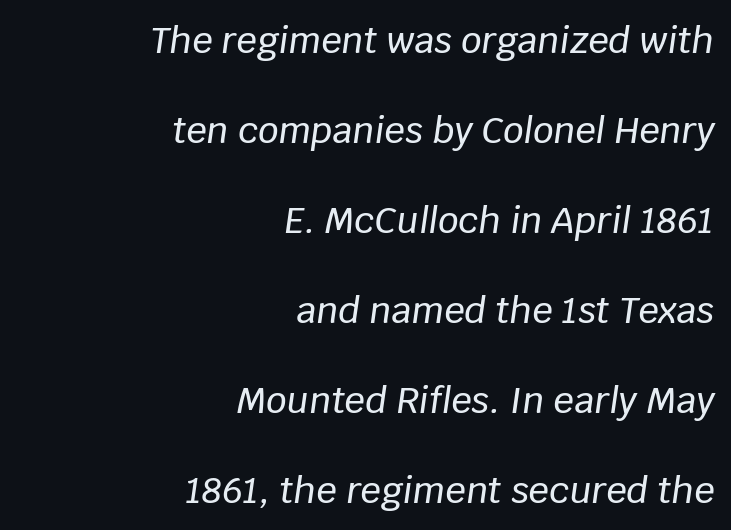
{"italic": "yes", "lean": "right", "slant_degrees": 8, "width": "normal", "stroke_contrast": "low", "x_height": "large", "monospaced": "no", "underline": "no", "align": "right", "line_spacing": "loose", "line_spacing_ratio": 2.5, "letter_spacing": "normal", "letter_spacing_em": 0.0, "glyph_px": 36}
